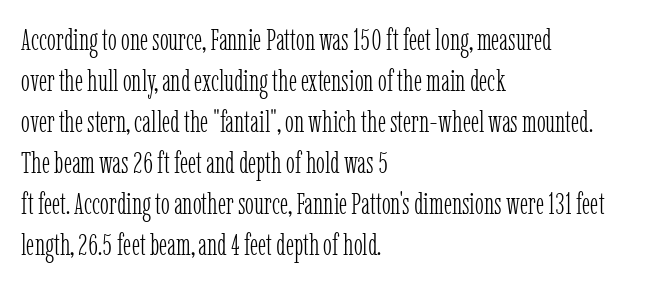
Q: Is the text bold? A: No.
Q: Is the text italic (slanted)? A: No, it is upright.
Q: Is the typeface a serif or a sans-serif typeface? A: Serif.
Q: Is the text underlined? A: No.
Q: How is the paragraph aligned? A: Left-aligned.
Q: Is the spacing between letters normal or unusually wide? A: Normal.
Q: Is the spacing between lines tight, normal or loose? A: Normal.
Q: Width (condensed, normal, or wide)? A: Condensed.
Q: Stroke contrast? A: Low.
Q: x-height? A: Medium.
Q: Monospaced? A: No.
